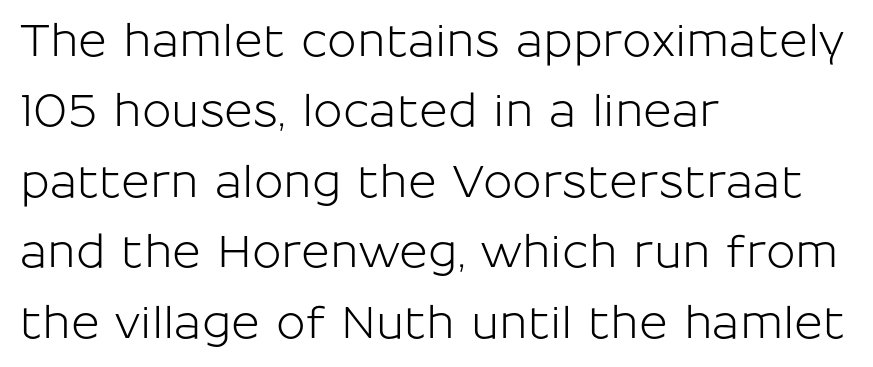
The image shows 44 px sans-serif type, upright; set left-aligned, normal line spacing (1.6x), normal letter spacing, not underlined; low stroke contrast and a medium x-height.
